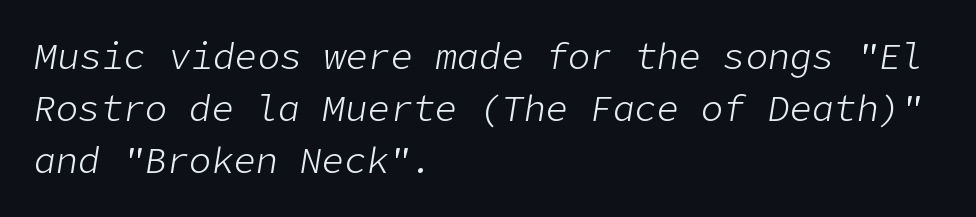
{"italic": "yes", "lean": "right", "slant_degrees": 9, "bold": "no", "weight": "light", "width": "normal", "stroke_contrast": "low", "x_height": "medium", "underline": "no", "align": "left", "line_spacing": "normal", "line_spacing_ratio": 1.41, "letter_spacing": "normal", "letter_spacing_em": 0.0, "glyph_px": 37}
